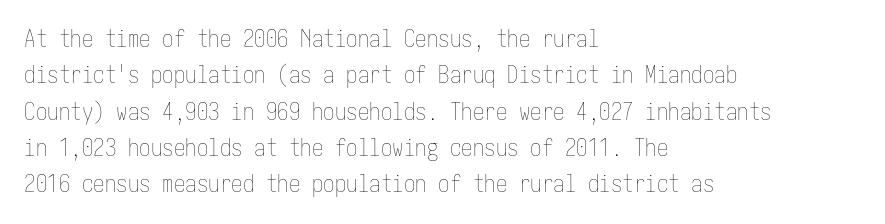
The image shows 23 px text type, upright; set left-aligned, normal line spacing (1.58x), normal letter spacing, not underlined.
